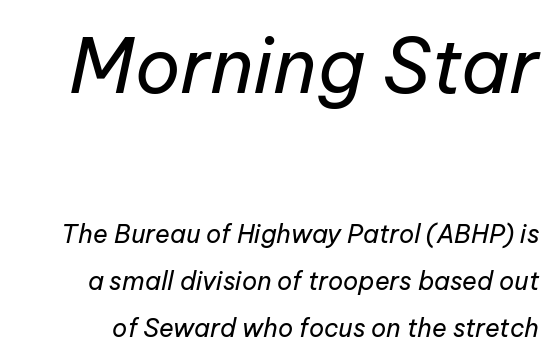
A typesetter would call this proportional, since set widths differ per character. Look at the glyph heights: the upper group is clearly the bigger setting. Slant detected: the letters are inclined. Clear beneath every line of the passage.
